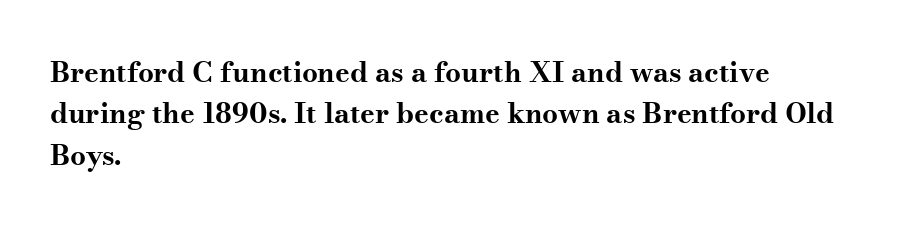
{"serif": "yes", "italic": "no", "bold": "yes", "weight": "bold", "width": "wide", "stroke_contrast": "medium", "x_height": "small", "monospaced": "no", "underline": "no", "align": "left", "line_spacing": "normal", "line_spacing_ratio": 1.48, "letter_spacing": "normal", "letter_spacing_em": 0.0, "glyph_px": 28}
